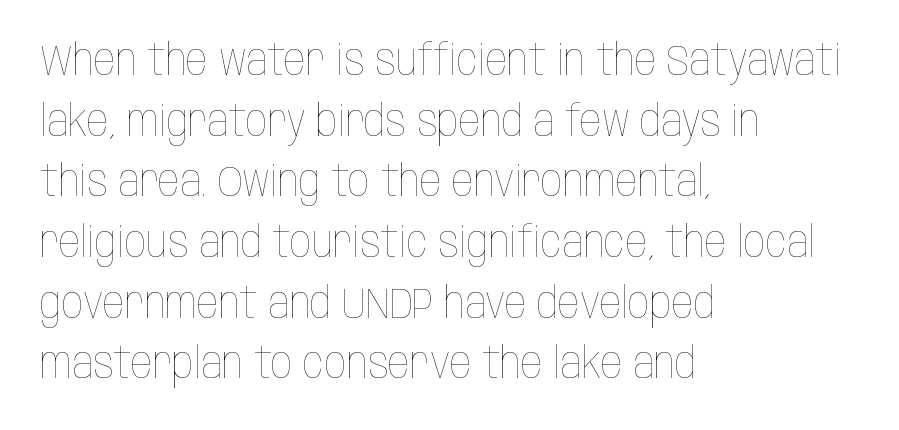
Q: Is the text bold? A: No.
Q: Is the text italic (slanted)? A: No, it is upright.
Q: Is the text underlined? A: No.
Q: How is the paragraph aligned? A: Left-aligned.
Q: Is the spacing between letters normal or unusually wide? A: Normal.
Q: Is the spacing between lines tight, normal or loose? A: Normal.
Q: Width (condensed, normal, or wide)? A: Condensed.
Q: Stroke contrast? A: Low.
Q: x-height? A: Large.
Q: Monospaced? A: No.
